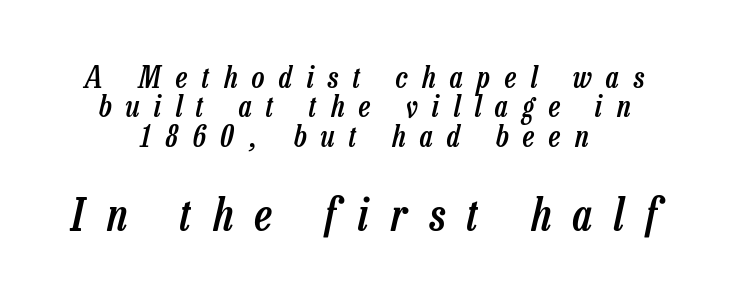
The image shows 45 px semibold, condensed type, italic (leaning right); set centered, tight line spacing (0.98x), unusually wide letter spacing (+0.49 em), not underlined; the second (bottom) block is 1.5x larger; low stroke contrast and a medium x-height.
